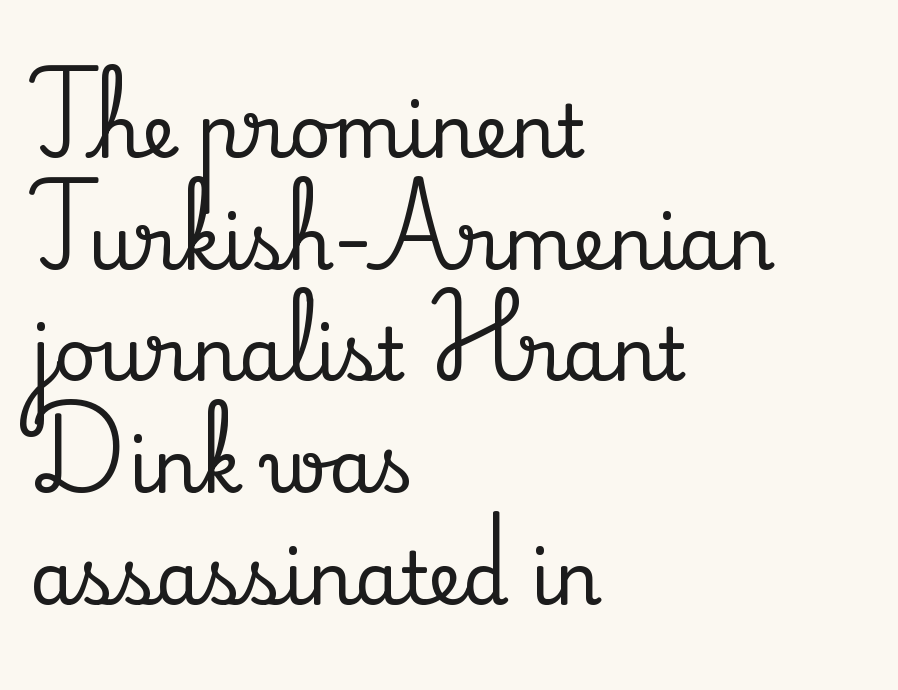
The image shows 73 px serif type, upright; set left-aligned, normal line spacing (1.53x), normal letter spacing, not underlined; medium stroke contrast and a small x-height.
